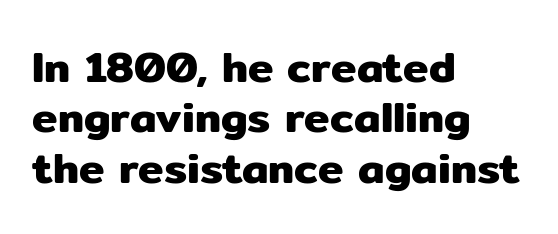
{"serif": "no", "italic": "no", "width": "normal", "stroke_contrast": "low", "x_height": "medium", "monospaced": "no", "underline": "no", "align": "left", "line_spacing_ratio": 1.17, "letter_spacing": "normal", "letter_spacing_em": 0.0, "glyph_px": 43}
